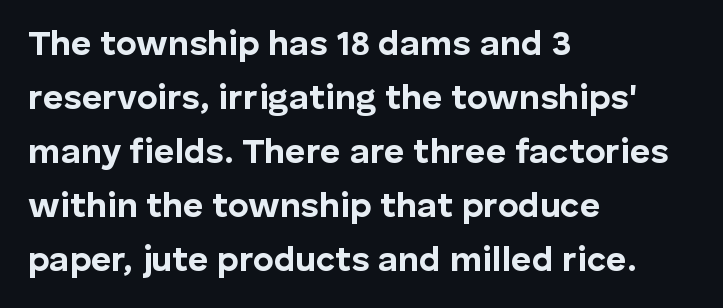
Q: Is the text bold? A: Yes.
Q: Is the text italic (slanted)? A: No, it is upright.
Q: Is the typeface a serif or a sans-serif typeface? A: Sans-serif.
Q: Is the text underlined? A: No.
Q: How is the paragraph aligned? A: Left-aligned.
Q: Is the spacing between letters normal or unusually wide? A: Normal.
Q: Is the spacing between lines tight, normal or loose? A: Normal.
Q: Width (condensed, normal, or wide)? A: Normal.
Q: Stroke contrast? A: Low.
Q: x-height? A: Medium.
Q: Monospaced? A: No.
